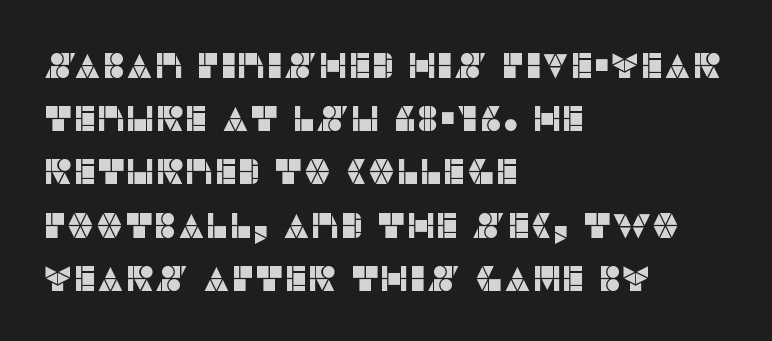
Do the characters align in a grid? No, the font is proportional. The face used here is rendered with its standard letterfit. One-word summary of the alignment: left. The space between consecutive lines is moderate. The space beneath each line is pristine and unruled. This rendering employs a face without finishing strokes, i.e., a sans-serif.
